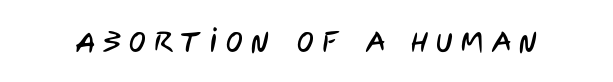
Typographically, this falls in the sans-serif category. This sample has the flowing, uneven cadence of proportional lettering. Plain, unruled lines of type. Compared with typical body copy, the letter spacing here is much looser.
